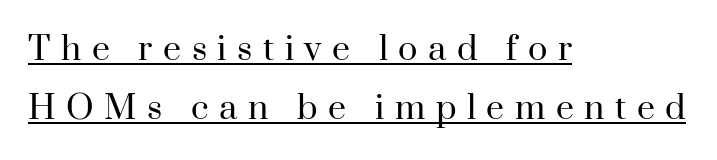
Looks like regular typesetting: each glyph gets only the width it needs. The ragged edge is on the right, which tells us the setting is flush left. No italicization has been applied; the sample stays upright. This is serif lettering, the kind often seen in printed books.
